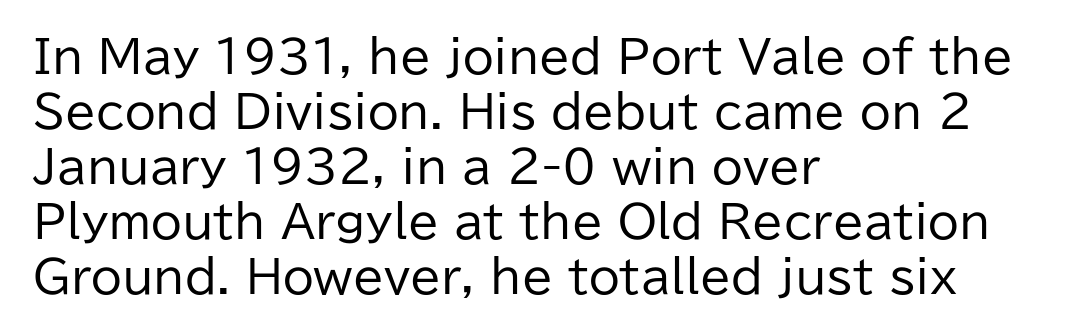
Style check: upright. These lines are rendered in a variable-pitch font. Does extra space separate the letters? No, they use regular spacing. All the whitespace from short lines collects on the right.
